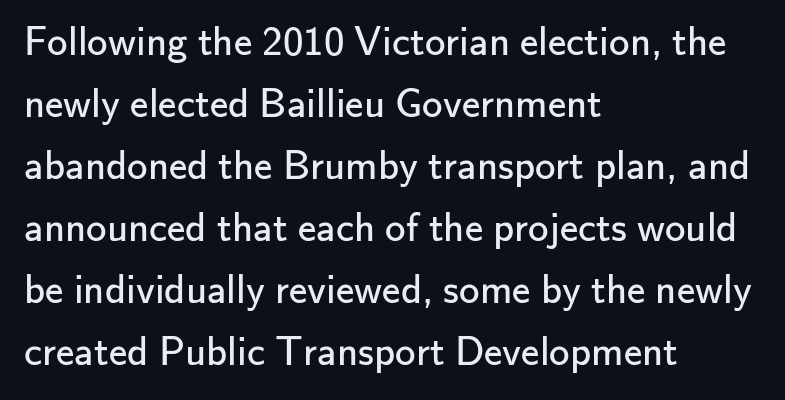
Q: Is the text bold? A: No.
Q: Is the text italic (slanted)? A: No, it is upright.
Q: Is the typeface a serif or a sans-serif typeface? A: Sans-serif.
Q: Is the text underlined? A: No.
Q: How is the paragraph aligned? A: Left-aligned.
Q: Is the spacing between letters normal or unusually wide? A: Normal.
Q: Is the spacing between lines tight, normal or loose? A: Normal.
Q: Width (condensed, normal, or wide)? A: Normal.
Q: Stroke contrast? A: Low.
Q: x-height? A: Small.
Q: Monospaced? A: No.
